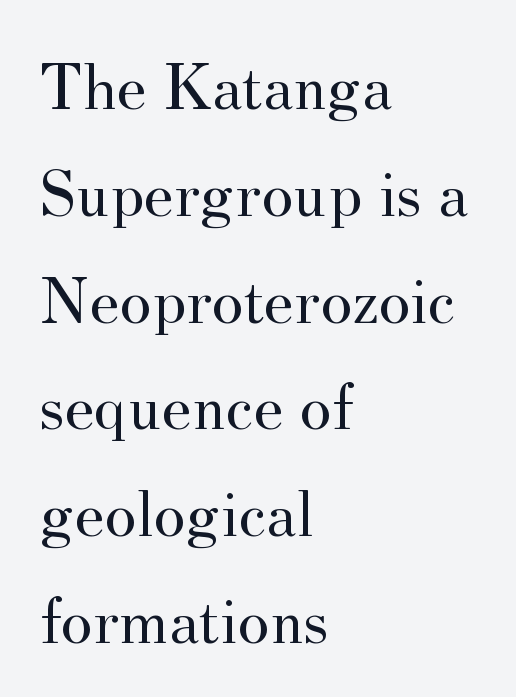
Q: Is the text bold? A: No.
Q: Is the text italic (slanted)? A: No, it is upright.
Q: Is the typeface a serif or a sans-serif typeface? A: Serif.
Q: Is the text underlined? A: No.
Q: How is the paragraph aligned? A: Left-aligned.
Q: Is the spacing between letters normal or unusually wide? A: Normal.
Q: Is the spacing between lines tight, normal or loose? A: Normal.
Q: Width (condensed, normal, or wide)? A: Normal.
Q: Stroke contrast? A: Medium.
Q: x-height? A: Small.
Q: Monospaced? A: No.
